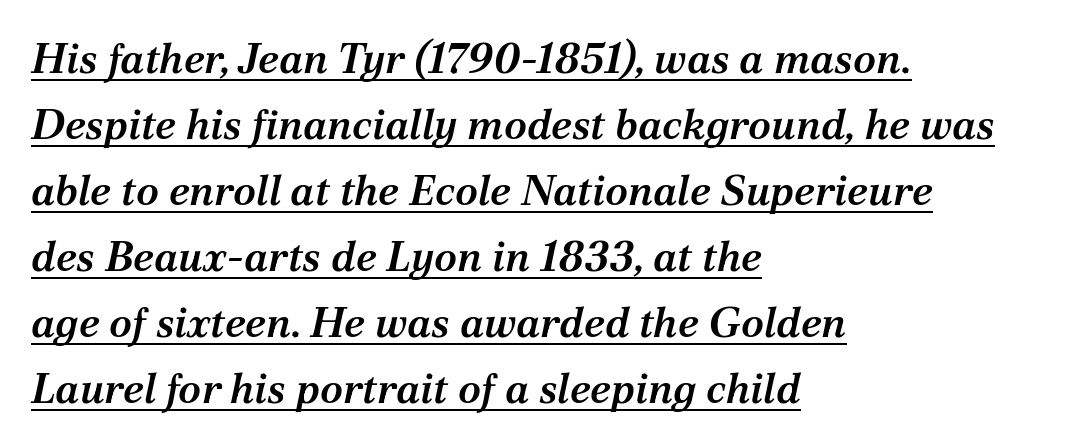
Q: Is the text bold? A: Semi-bold.
Q: Is the text italic (slanted)? A: Yes, it leans right by about 12 degrees.
Q: Is the typeface a serif or a sans-serif typeface? A: Serif.
Q: Is the text underlined? A: Yes.
Q: How is the paragraph aligned? A: Left-aligned.
Q: Is the spacing between letters normal or unusually wide? A: Normal.
Q: Is the spacing between lines tight, normal or loose? A: Normal.
Q: Width (condensed, normal, or wide)? A: Normal.
Q: Stroke contrast? A: Medium.
Q: x-height? A: Medium.
Q: Monospaced? A: No.
